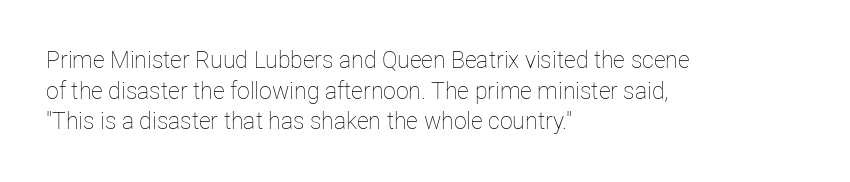
Q: Is the text bold? A: No.
Q: Is the text italic (slanted)? A: No, it is upright.
Q: Is the text underlined? A: No.
Q: How is the paragraph aligned? A: Left-aligned.
Q: Is the spacing between letters normal or unusually wide? A: Normal.
Q: Is the spacing between lines tight, normal or loose? A: Normal.
